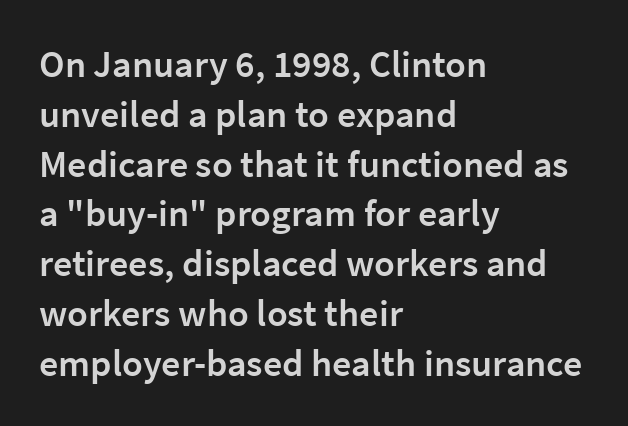
Do the letters lean? They stand straight. Moderately thickened strokes mark this as semibold type. This is sans-serif lettering, the kind often seen on screens and signage. The paragraph shown leans on its left margin. Here the designer chose a conventional face with non-uniform glyph widths. This block has exactly the height ordinary leading produces.
